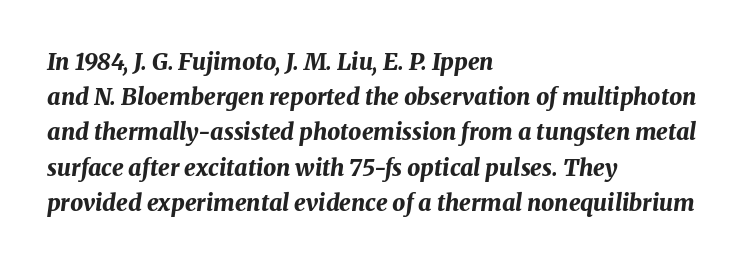
{"italic": "yes", "lean": "right", "slant_degrees": 8, "bold": "yes", "underline": "no", "align": "left", "line_spacing": "normal", "line_spacing_ratio": 1.53, "letter_spacing": "normal", "letter_spacing_em": 0.0, "glyph_px": 23}
